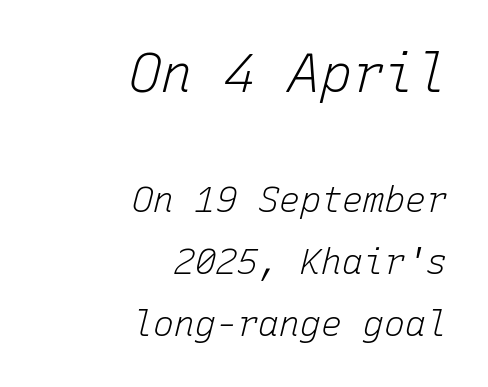
{"italic": "yes", "lean": "right", "slant_degrees": 15, "bold": "no", "weight": "light", "width": "normal", "stroke_contrast": "low", "x_height": "medium", "monospaced": "yes", "underline": "no", "align": "right", "line_spacing_ratio": 1.78, "letter_spacing": "normal", "letter_spacing_em": 0.0, "larger_block": "first", "size_ratio": 1.51, "glyph_px": 53}
